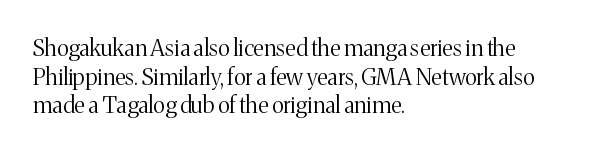
The lines sit at an ordinary, default distance from one another. The text block is weighted toward the left margin, trailing off unevenly rightward. Tracking value appears to be zero — textbook default spacing. Has an underline been added? It has not. Stroke mass is kept to a normal reading level or below.
